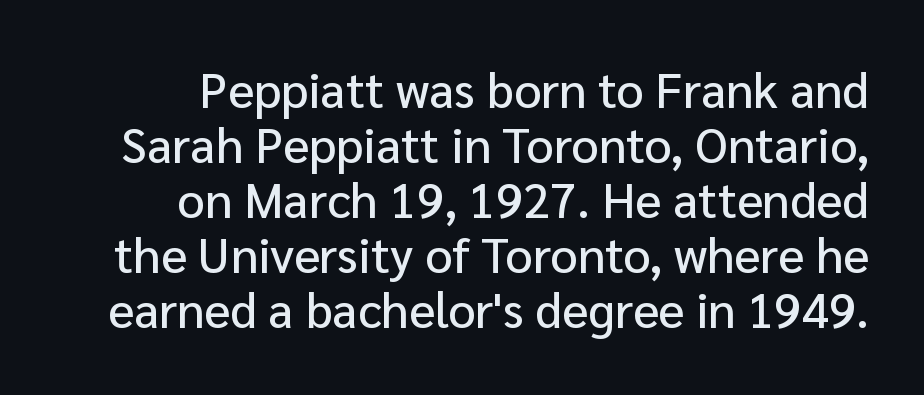
{"serif": "no", "italic": "no", "width": "normal", "stroke_contrast": "low", "x_height": "medium", "monospaced": "no", "underline": "no", "align": "right", "line_spacing": "tight", "line_spacing_ratio": 1.12, "letter_spacing": "normal", "letter_spacing_em": 0.0, "glyph_px": 49}
